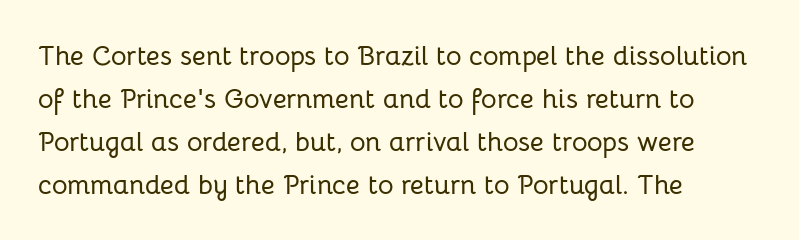
Q: Is the text italic (slanted)? A: No, it is upright.
Q: Is the text underlined? A: No.
Q: How is the paragraph aligned? A: Left-aligned.
Q: Is the spacing between letters normal or unusually wide? A: Normal.
Q: Is the spacing between lines tight, normal or loose? A: Normal.
